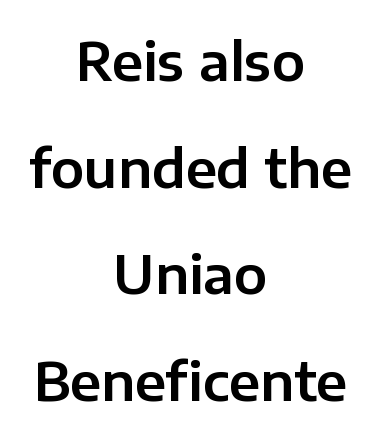
Leading: increased. Type without underlining. The passage shown is typed in a proportional face where columns would drift. This sample uses an upright cut, with every glyph sitting square on the baseline. A typesetter would call this zero additional tracking.
